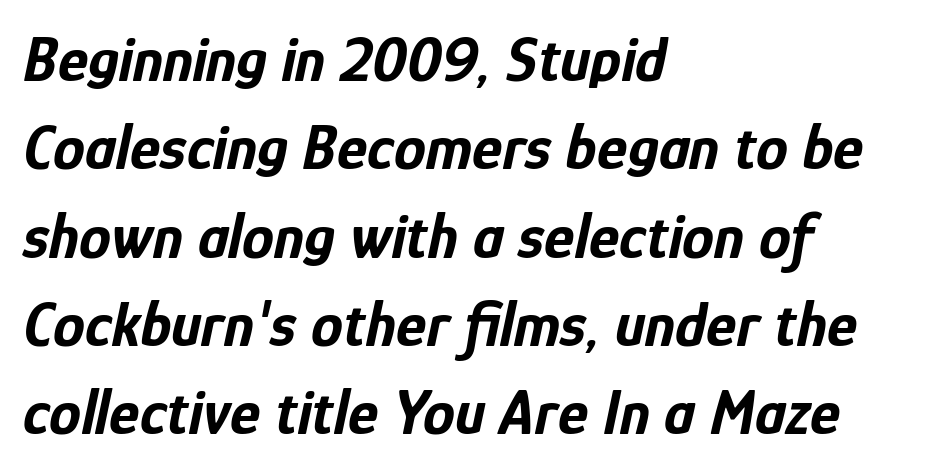
The image shows 64 px bold, condensed type, italic (leaning right); set left-aligned, normal line spacing (1.38x), normal letter spacing, not underlined; low stroke contrast and a medium x-height.
